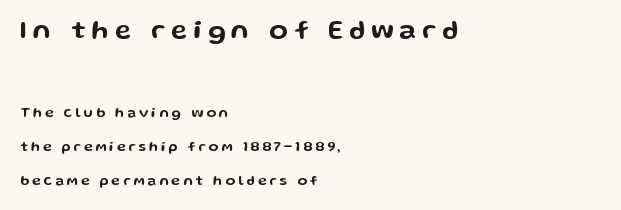
The image shows 27 px text type, upright; set left-aligned, loose line spacing (2.43x), unusually wide letter spacing (+0.22 em), not underlined; the first (top) block is 1.93x larger.
